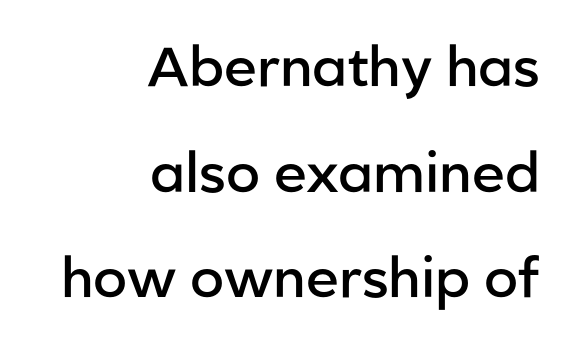
Q: Is the text bold? A: Semi-bold.
Q: Is the text italic (slanted)? A: No, it is upright.
Q: Is the typeface a serif or a sans-serif typeface? A: Sans-serif.
Q: Is the text underlined? A: No.
Q: How is the paragraph aligned? A: Right-aligned.
Q: Is the spacing between letters normal or unusually wide? A: Normal.
Q: Is the spacing between lines tight, normal or loose? A: Loose.
Q: Width (condensed, normal, or wide)? A: Normal.
Q: Stroke contrast? A: Low.
Q: x-height? A: Medium.
Q: Monospaced? A: No.
